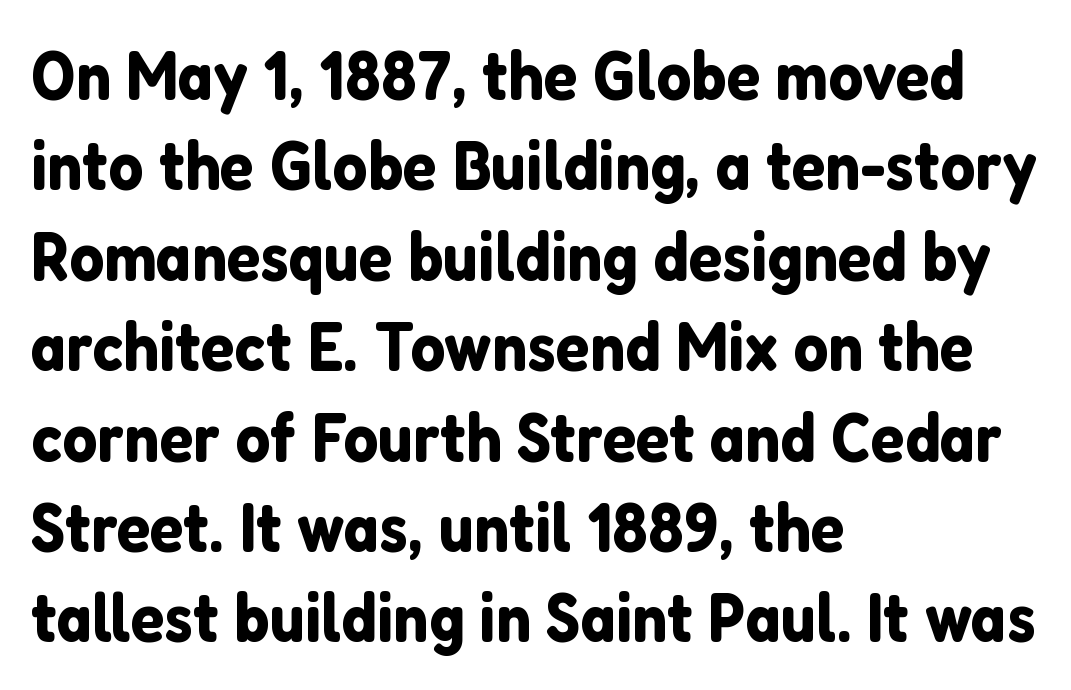
Normally led — the rows are evenly, conventionally spaced. The rendering keeps characters at their native spacing. Is there any slant? The stems are plumb. The lines in this sample share a left origin and differ only in where they stop. The rendering shows plain stroke endings on the letterforms — a sans-serif design.
